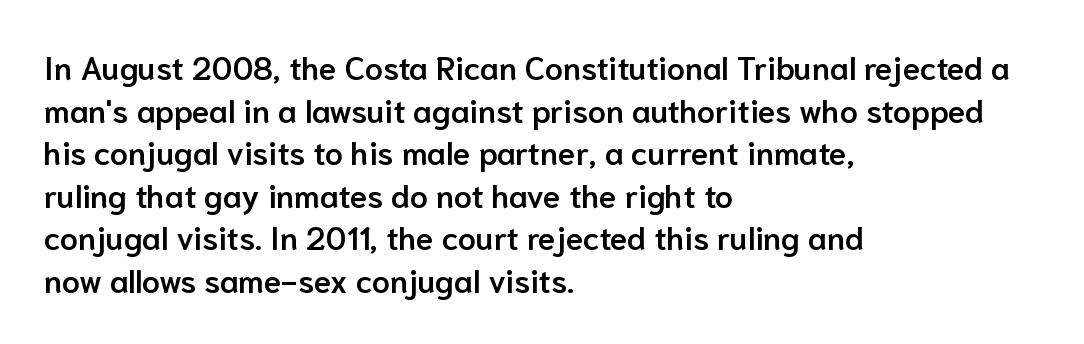
{"serif": "no", "italic": "no", "bold": "semi", "weight": "semibold", "width": "normal", "stroke_contrast": "low", "x_height": "medium", "monospaced": "no", "underline": "no", "align": "left", "line_spacing": "normal", "line_spacing_ratio": 1.33, "letter_spacing": "normal", "letter_spacing_em": 0.0, "glyph_px": 32}
